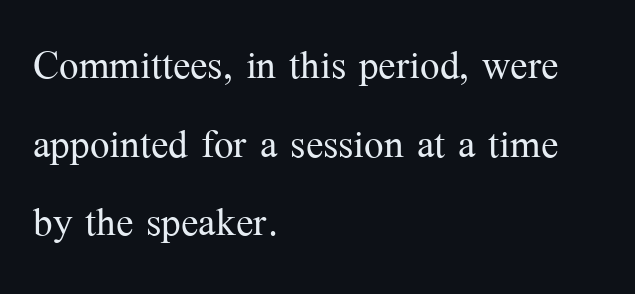
{"serif": "yes", "italic": "no", "bold": "no", "weight": "light", "width": "normal", "stroke_contrast": "medium", "x_height": "medium", "monospaced": "no", "underline": "no", "align": "left", "line_spacing": "normal", "line_spacing_ratio": 1.51, "letter_spacing": "normal", "letter_spacing_em": 0.0, "glyph_px": 52}
